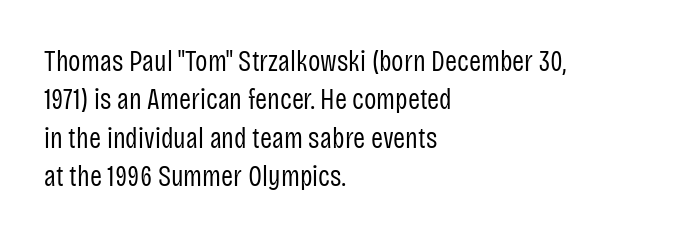
Honestly, the row spacing looks completely unremarkable. The passage shown is typed in a proportional face where columns would drift. The font's upright variant was chosen for this text. The characters are drawn with everyday or finer stroke widths.
